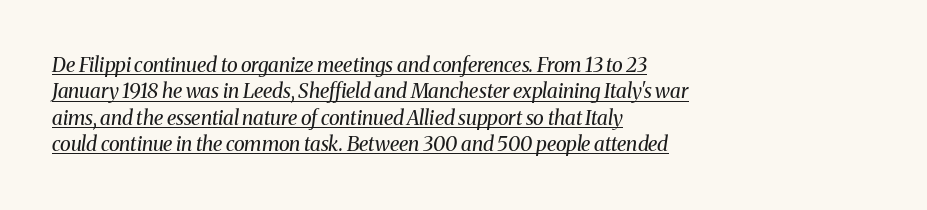
Slanted lettering throughout. Emphasis is given by a line drawn under the lettering. Baseline-to-baseline distance is the conventional proportion of letter height. Short note: letters normally spaced.
